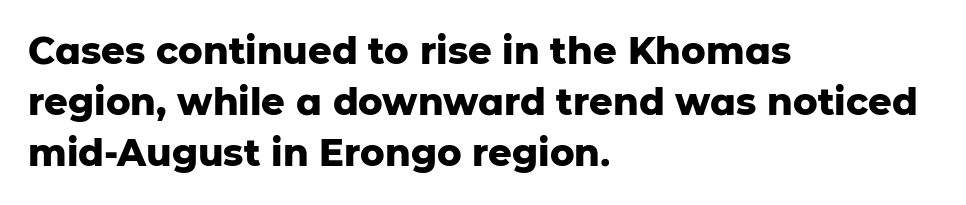
{"serif": "no", "italic": "no", "bold": "yes", "weight": "heavy", "width": "normal", "stroke_contrast": "low", "x_height": "medium", "monospaced": "no", "underline": "no", "align": "left", "line_spacing": "normal", "line_spacing_ratio": 1.38, "letter_spacing": "normal", "letter_spacing_em": 0.0, "glyph_px": 37}
